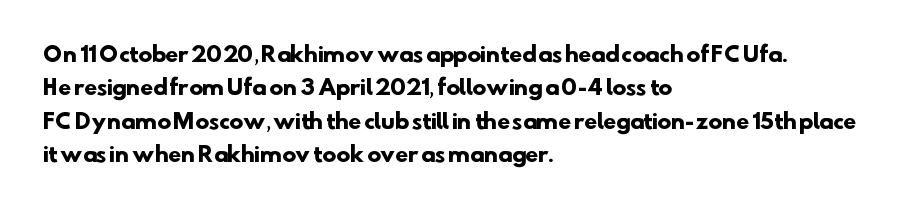
In terms of leading, this rendering sits right in the middle. Check the space under the baseline: it is left empty. What stands out about the letter spacing? Nothing — it is the standard amount. Alignment: flush left. Its strokes are broad and dark, the hallmark of bold type.
